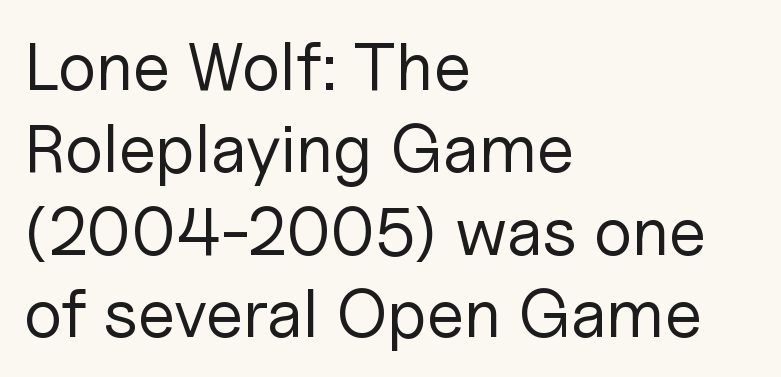
Do the letters lean? They stand straight. The rendering uses natural spacing where letterforms have individual widths. The space beneath each line is pristine and unruled. Short and long lines alike share a common starting point at left. Standard letterfit; no display-style spreading of the glyphs. The letterforms sit at book weight or below.
